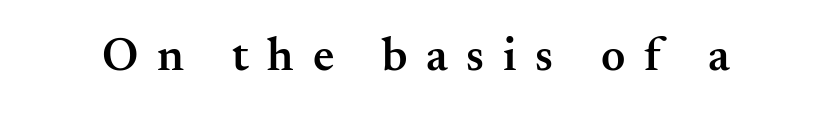
Stroke terminals: seriffed. Observe the wide spacing: letters keep a clear distance from each other. The rendering uses natural spacing where letterforms have individual widths. Firm but not heavy-handed strokes: this text is semibold. It's the straight-up-and-down kind of type.
